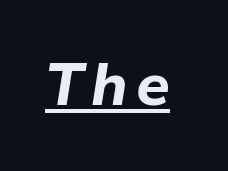
Weight check: bold — yes, fully. Is this a fixed-width face? No — the glyphs have proportional, varying widths. The rendering applies a slant to the glyphs. Notice how a bar underscores the lettering throughout.
